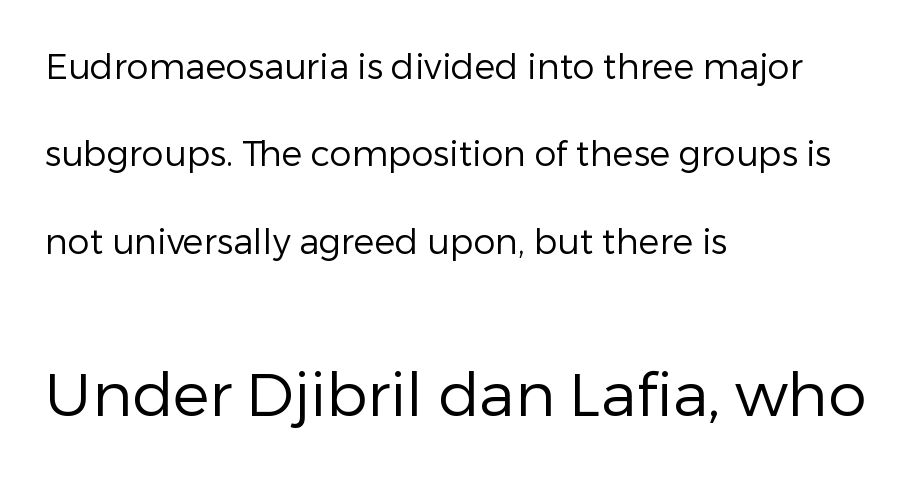
Think standard paragraph weight, or any step lighter than that. The lines in this sample share a left origin and differ only in where they stop. Observe the absence of serifs on each vertical stroke in this sample. The foot of each line stays bare and open.
